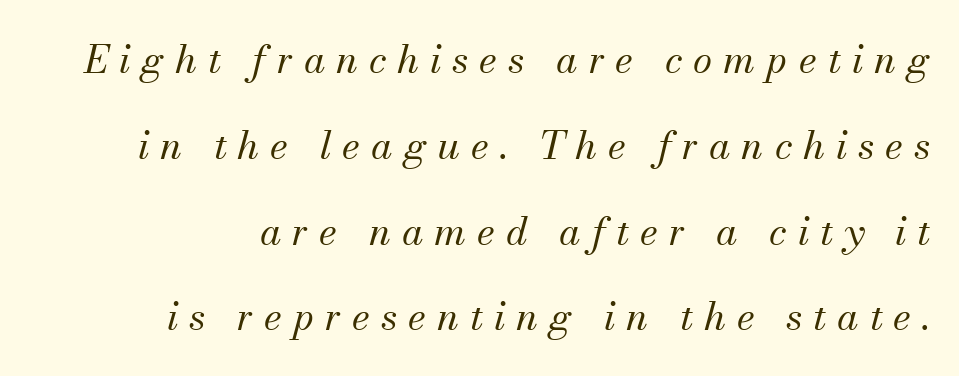
Q: Is the text bold? A: No.
Q: Is the text italic (slanted)? A: Yes, it leans right by about 13 degrees.
Q: Is the typeface a serif or a sans-serif typeface? A: Serif.
Q: Is the text underlined? A: No.
Q: How is the paragraph aligned? A: Right-aligned.
Q: Is the spacing between letters normal or unusually wide? A: Unusually wide.
Q: Is the spacing between lines tight, normal or loose? A: Loose.
Q: Width (condensed, normal, or wide)? A: Normal.
Q: Stroke contrast? A: Medium.
Q: x-height? A: Small.
Q: Monospaced? A: No.
